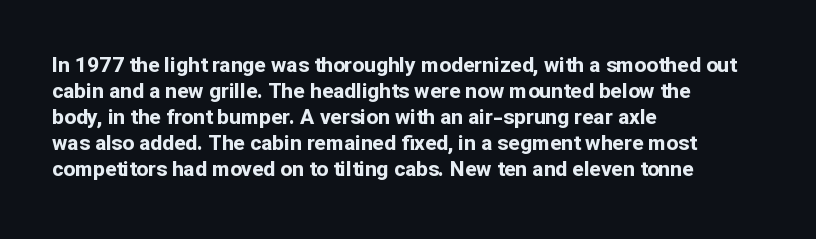
Q: Is the text bold? A: Yes.
Q: Is the text italic (slanted)? A: No, it is upright.
Q: Is the text underlined? A: No.
Q: How is the paragraph aligned? A: Left-aligned.
Q: Is the spacing between letters normal or unusually wide? A: Normal.
